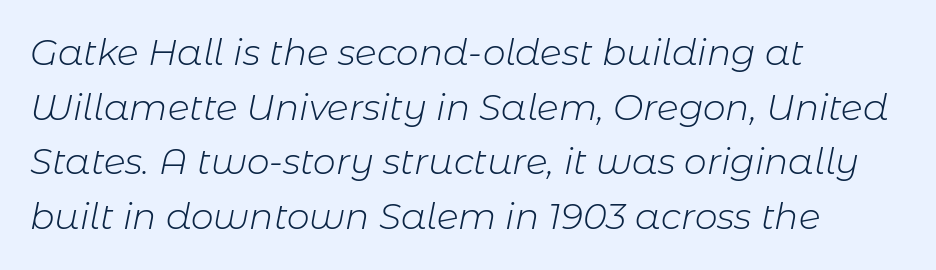
The image shows 36 px light type, italic (leaning right); set left-aligned, normal line spacing (1.52x), normal letter spacing, not underlined; low stroke contrast and a medium x-height.
